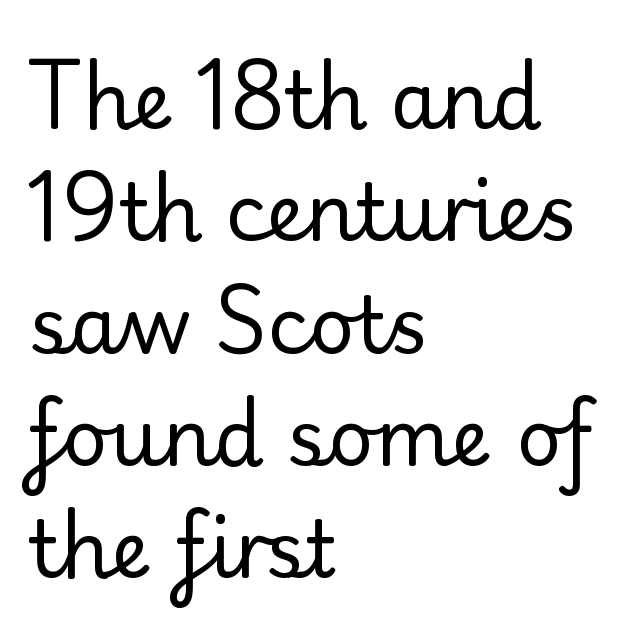
The image shows 78 px regular-weight serif type, upright; set left-aligned, normal line spacing (1.44x), normal letter spacing, not underlined; low stroke contrast and a small x-height.
